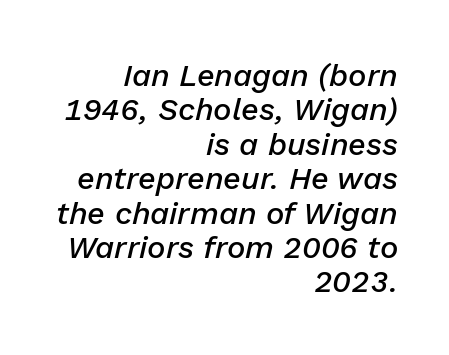
The image shows 31 px semibold type, italic (leaning right); set right-aligned, tight line spacing (1.11x), normal letter spacing, not underlined; low stroke contrast and a medium x-height.
